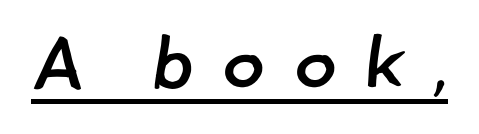
The image shows 73 px semibold sans-serif type; set unusually wide letter spacing (+0.37 em), underlined; low stroke contrast and a small x-height.
